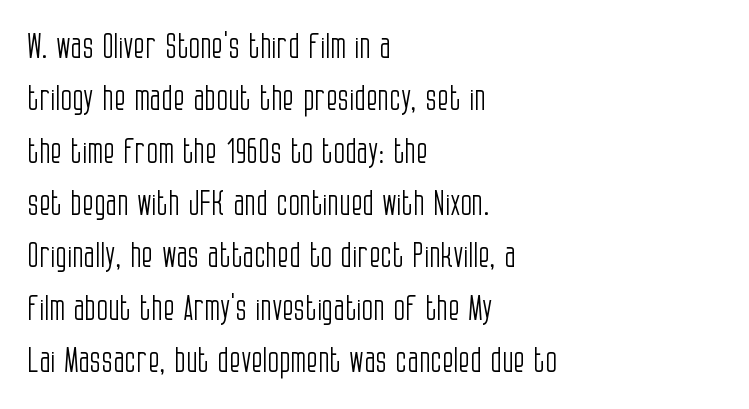
{"serif": "no", "italic": "no", "bold": "no", "weight": "light", "width": "condensed", "stroke_contrast": "low", "x_height": "large", "monospaced": "no", "underline": "no", "align": "left", "line_spacing": "normal", "line_spacing_ratio": 1.54, "letter_spacing": "normal", "letter_spacing_em": 0.0, "glyph_px": 34}
